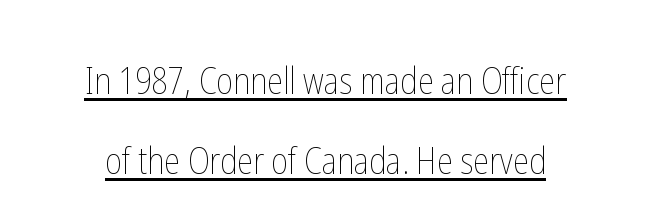
The image shows 36 px thin, condensed type, upright; set loose line spacing (2.22x), normal letter spacing, underlined; low stroke contrast and a medium x-height.
